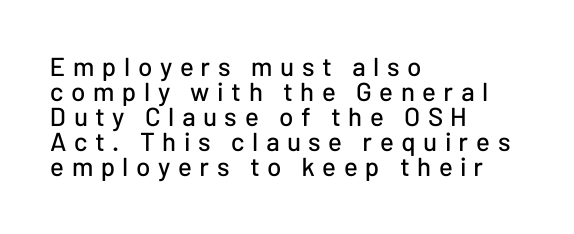
{"italic": "no", "underline": "no", "align": "left", "line_spacing": "tight", "line_spacing_ratio": 0.96, "letter_spacing": "wide", "letter_spacing_em": 0.29, "glyph_px": 26}
